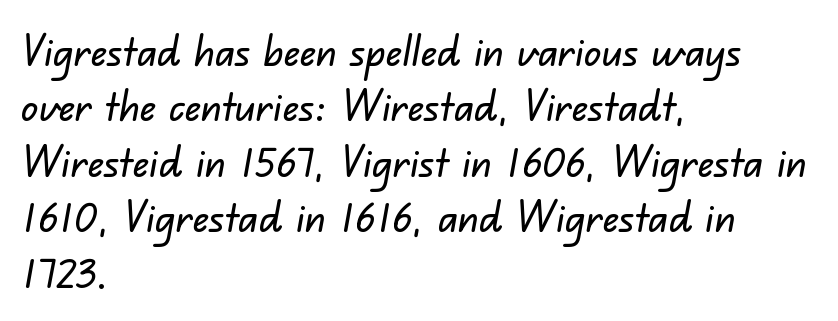
The image shows 43 px sans-serif type; set left-aligned, normal line spacing (1.29x), normal letter spacing, not underlined; low stroke contrast and a small x-height.
